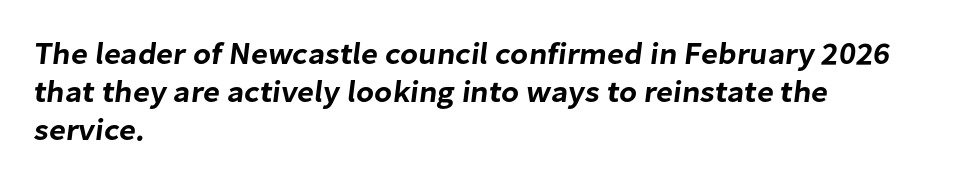
The image shows 31 px sans-serif type; set left-aligned, line spacing 1.22x, normal letter spacing, not underlined; low stroke contrast and a medium x-height.
